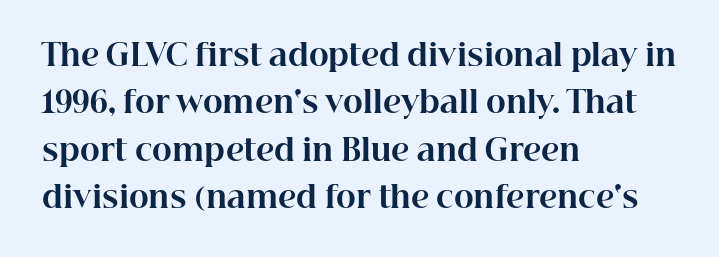
The image shows 30 px bold serif type, upright; set left-aligned, normal line spacing (1.58x), normal letter spacing, not underlined; high stroke contrast and a medium x-height.
